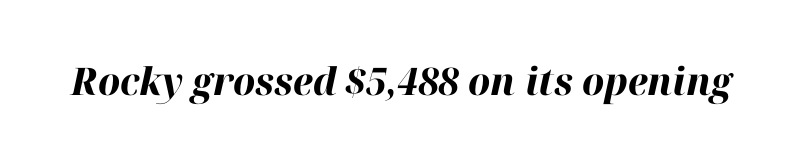
The font's italic variant was chosen for this text. The letters advance in unequal steps, a hallmark of proportional type. Any mark beneath the type? The region is blank. The horizontal fit of the characters is conventional and even.
